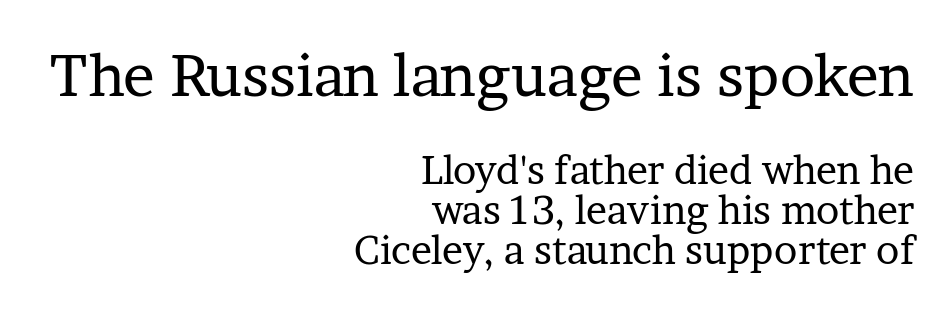
{"serif": "yes", "italic": "no", "bold": "no", "weight": "regular", "width": "normal", "stroke_contrast": "low", "x_height": "medium", "monospaced": "no", "underline": "no", "align": "right", "line_spacing": "tight", "line_spacing_ratio": 1.03, "letter_spacing": "normal", "letter_spacing_em": 0.0, "larger_block": "first", "size_ratio": 1.51, "glyph_px": 59}
